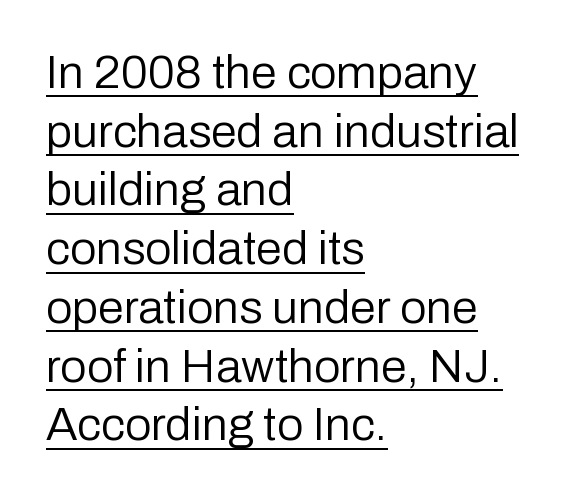
Q: Is the text bold? A: No.
Q: Is the text italic (slanted)? A: No, it is upright.
Q: Is the typeface a serif or a sans-serif typeface? A: Sans-serif.
Q: Is the text underlined? A: Yes.
Q: How is the paragraph aligned? A: Left-aligned.
Q: Is the spacing between letters normal or unusually wide? A: Normal.
Q: Is the spacing between lines tight, normal or loose? A: Normal.
Q: Width (condensed, normal, or wide)? A: Normal.
Q: Stroke contrast? A: Low.
Q: x-height? A: Medium.
Q: Monospaced? A: No.
